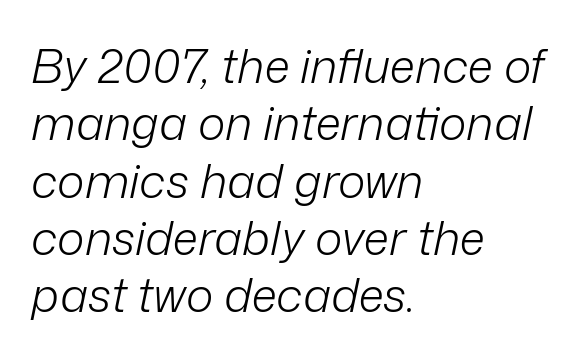
{"italic": "yes", "lean": "right", "slant_degrees": 12, "bold": "no", "weight": "light", "width": "normal", "stroke_contrast": "low", "x_height": "medium", "monospaced": "no", "underline": "no", "align": "left", "line_spacing_ratio": 1.22, "letter_spacing": "normal", "letter_spacing_em": 0.0, "glyph_px": 47}
